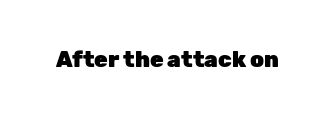
Short note: letters normally spaced. Words float on clear page, feet unadorned. The letters stand upright; this is a roman face. Heavy, bold letterforms.
